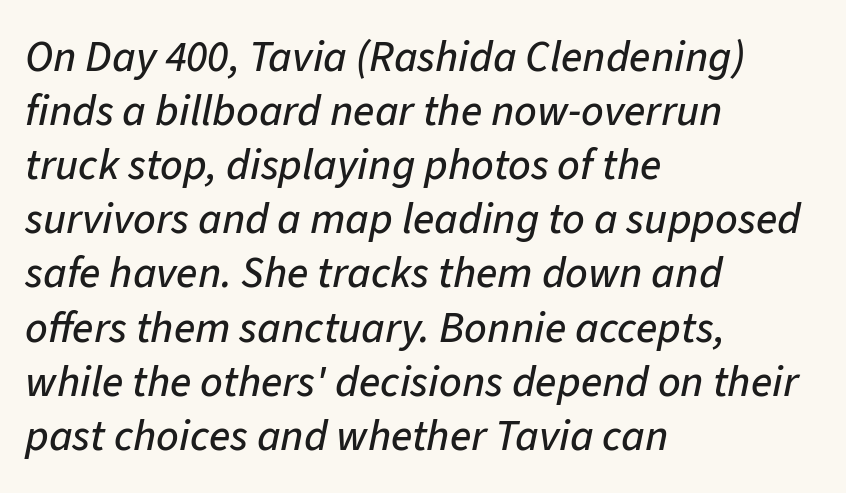
Q: Is the text italic (slanted)? A: Yes, it leans right by about 11 degrees.
Q: Is the text underlined? A: No.
Q: How is the paragraph aligned? A: Left-aligned.
Q: Is the spacing between letters normal or unusually wide? A: Normal.
Q: Width (condensed, normal, or wide)? A: Normal.
Q: Stroke contrast? A: Low.
Q: x-height? A: Medium.
Q: Monospaced? A: No.
